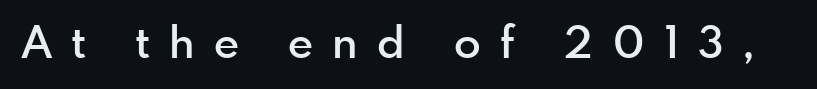
{"serif": "no", "italic": "no", "bold": "semi", "weight": "semibold", "width": "normal", "x_height": "small", "monospaced": "no", "underline": "no", "letter_spacing": "wide", "letter_spacing_em": 0.44, "glyph_px": 44}
